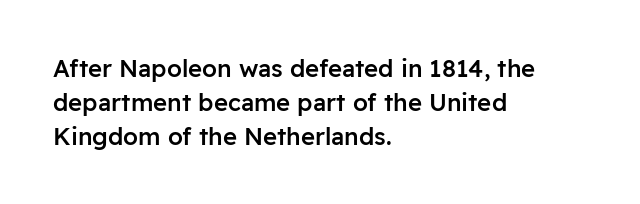
{"italic": "no", "bold": "semi", "underline": "no", "align": "left", "line_spacing": "normal", "line_spacing_ratio": 1.41, "letter_spacing": "normal", "letter_spacing_em": 0.0, "glyph_px": 24}
